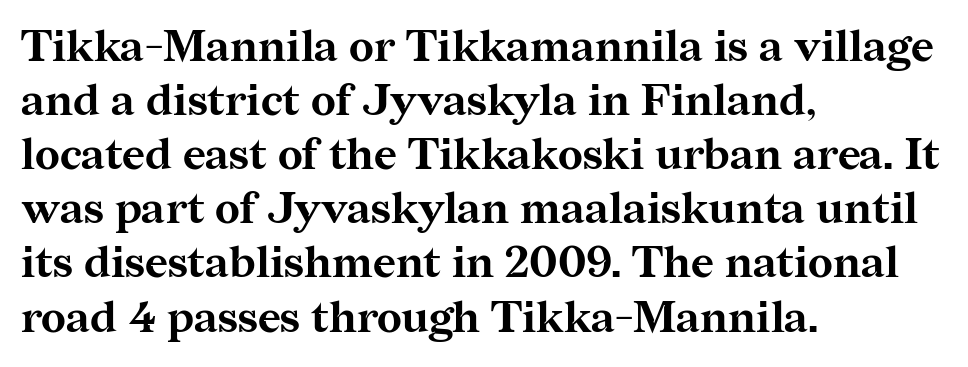
Q: Is the text bold? A: Yes.
Q: Is the text italic (slanted)? A: No, it is upright.
Q: Is the typeface a serif or a sans-serif typeface? A: Serif.
Q: Is the text underlined? A: No.
Q: How is the paragraph aligned? A: Left-aligned.
Q: Is the spacing between letters normal or unusually wide? A: Normal.
Q: Width (condensed, normal, or wide)? A: Normal.
Q: Stroke contrast? A: Medium.
Q: x-height? A: Medium.
Q: Monospaced? A: No.
